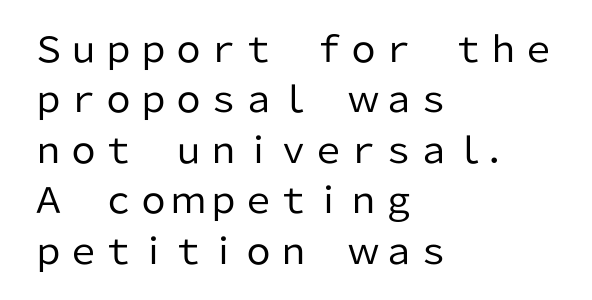
Q: Is the text bold? A: No.
Q: Is the text italic (slanted)? A: No, it is upright.
Q: Is the typeface a serif or a sans-serif typeface? A: Sans-serif.
Q: Is the text underlined? A: No.
Q: How is the paragraph aligned? A: Left-aligned.
Q: Is the spacing between letters normal or unusually wide? A: Normal.
Q: Is the spacing between lines tight, normal or loose? A: Normal.
Q: Width (condensed, normal, or wide)? A: Normal.
Q: Stroke contrast? A: Low.
Q: x-height? A: Medium.
Q: Monospaced? A: No.
